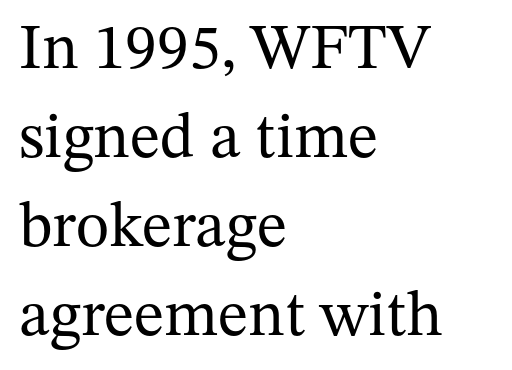
Q: Is the text bold? A: No.
Q: Is the text italic (slanted)? A: No, it is upright.
Q: Is the typeface a serif or a sans-serif typeface? A: Serif.
Q: Is the text underlined? A: No.
Q: How is the paragraph aligned? A: Left-aligned.
Q: Is the spacing between letters normal or unusually wide? A: Normal.
Q: Is the spacing between lines tight, normal or loose? A: Normal.
Q: Width (condensed, normal, or wide)? A: Normal.
Q: Stroke contrast? A: Medium.
Q: x-height? A: Medium.
Q: Monospaced? A: No.
